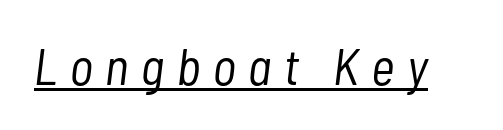
Caption: expanded tracking, letters set apart. Is this a fixed-width face? No — the glyphs have proportional, varying widths. The rendering uses the underline text-decoration. Compared with ordinary roman type, these characters are visibly tilted. Bold? No — there's no thickening of the strokes.
